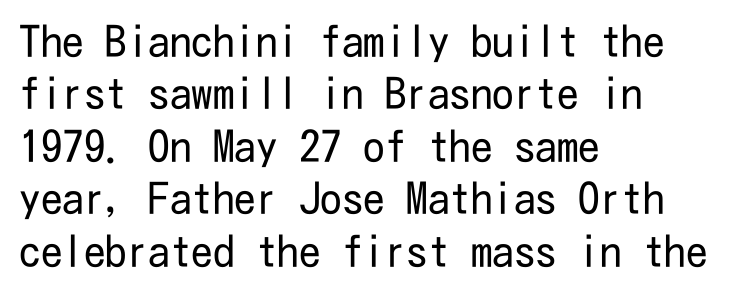
{"serif": "no", "italic": "no", "bold": "no", "weight": "regular", "width": "condensed", "stroke_contrast": "low", "x_height": "medium", "underline": "no", "align": "left", "line_spacing_ratio": 1.22, "letter_spacing": "normal", "letter_spacing_em": 0.0, "glyph_px": 43}
